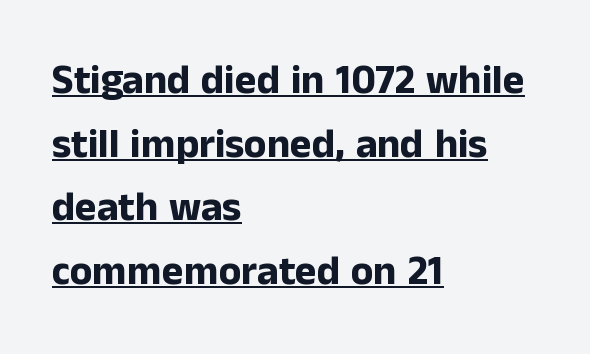
Q: Is the text bold? A: Yes.
Q: Is the text italic (slanted)? A: No, it is upright.
Q: Is the typeface a serif or a sans-serif typeface? A: Sans-serif.
Q: Is the text underlined? A: Yes.
Q: How is the paragraph aligned? A: Left-aligned.
Q: Is the spacing between letters normal or unusually wide? A: Normal.
Q: Is the spacing between lines tight, normal or loose? A: Normal.
Q: Width (condensed, normal, or wide)? A: Normal.
Q: Stroke contrast? A: Low.
Q: x-height? A: Medium.
Q: Monospaced? A: No.
